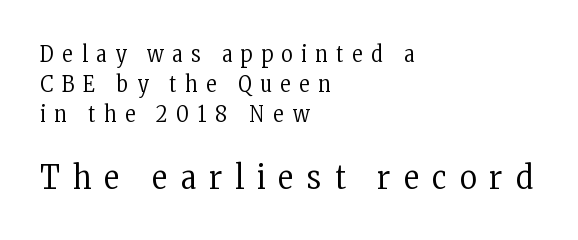
The image shows 33 px regular-weight, condensed serif type, upright; set left-aligned, normal line spacing (1.36x), unusually wide letter spacing (+0.4 em), not underlined; the second (bottom) block is 1.5x larger; low stroke contrast and a medium x-height.
